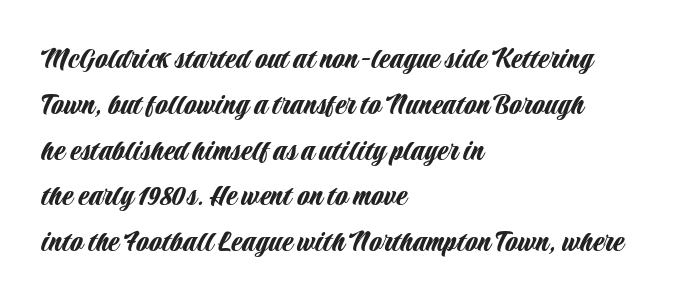
Students, note that the glyphs here touch the page at normal intervals. These lines are set flush left with a ragged right edge. Font category for this specimen: sans-serif. What's the leading like? Ordinary, nothing unusual. Has an underline been added? It has not.
